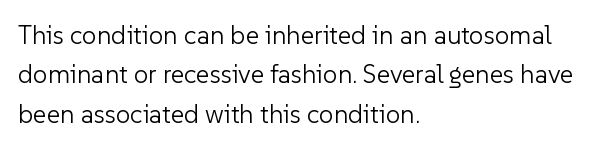
A typesetter would mark this as roman, not italic. Does the leading feel generous? No, just average. The typesetter chose a ragged-right arrangement here. The gaps between neighbouring characters are ordinary and unremarkable. Is this a heavy cut? Hardly; it is regular or lighter. The space directly below the letters is spotless.
